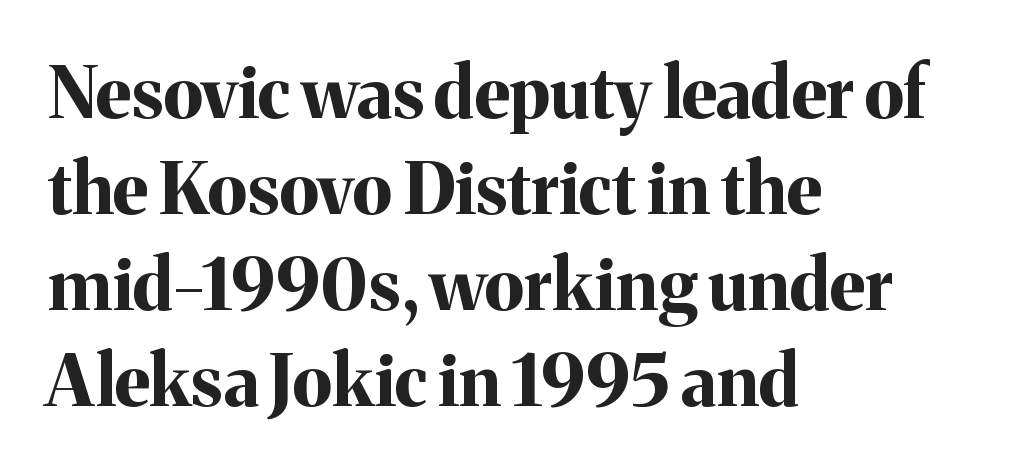
Note the varied advance widths — an 'i' is clearly narrower than an 'm'. Tall strokes in this sample are plumb rather than angled. These lines stack with their left ends in a neat column. The letters are bold, with thick, heavy strokes.
